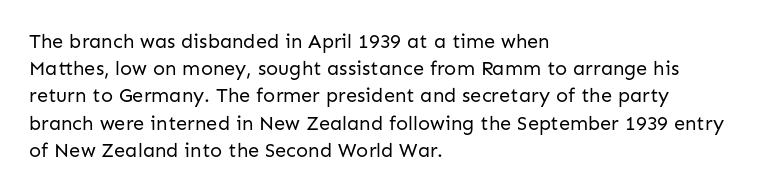
The text block is weighted toward the left margin, trailing off unevenly rightward. Summary of vertical rhythm: regular, with standard interline spacing. Spacing between characters is what you'd get straight out of the box. The letterforms sit at book weight or below.
